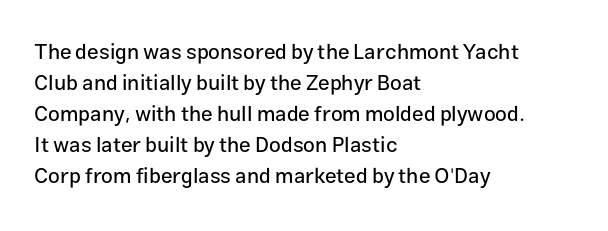
{"italic": "no", "underline": "no", "align": "left", "line_spacing": "normal", "line_spacing_ratio": 1.48, "letter_spacing": "normal", "letter_spacing_em": 0.0, "glyph_px": 21}
